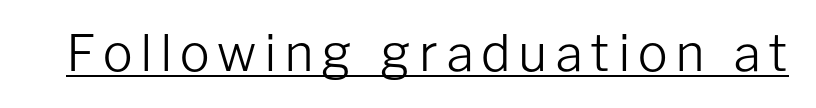
{"serif": "no", "italic": "no", "bold": "no", "weight": "light", "width": "normal", "stroke_contrast": "low", "x_height": "medium", "monospaced": "no", "underline": "yes", "glyph_px": 50}
